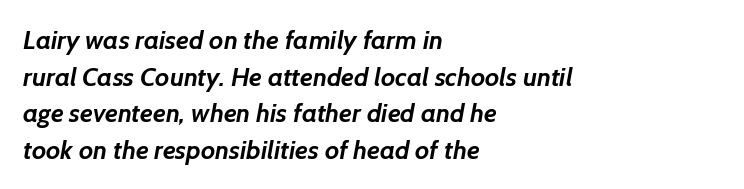
{"bold": "yes", "underline": "no", "align": "left", "line_spacing": "normal", "line_spacing_ratio": 1.41, "letter_spacing": "normal", "letter_spacing_em": 0.0, "glyph_px": 26}
